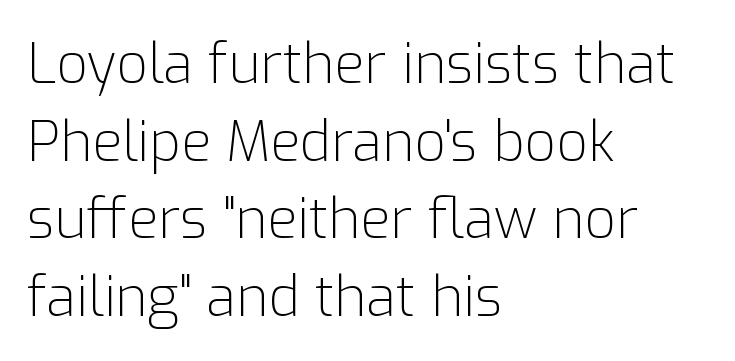
The image shows 55 px light sans-serif type, upright; set left-aligned, normal line spacing (1.41x), normal letter spacing, not underlined; low stroke contrast and a medium x-height.
